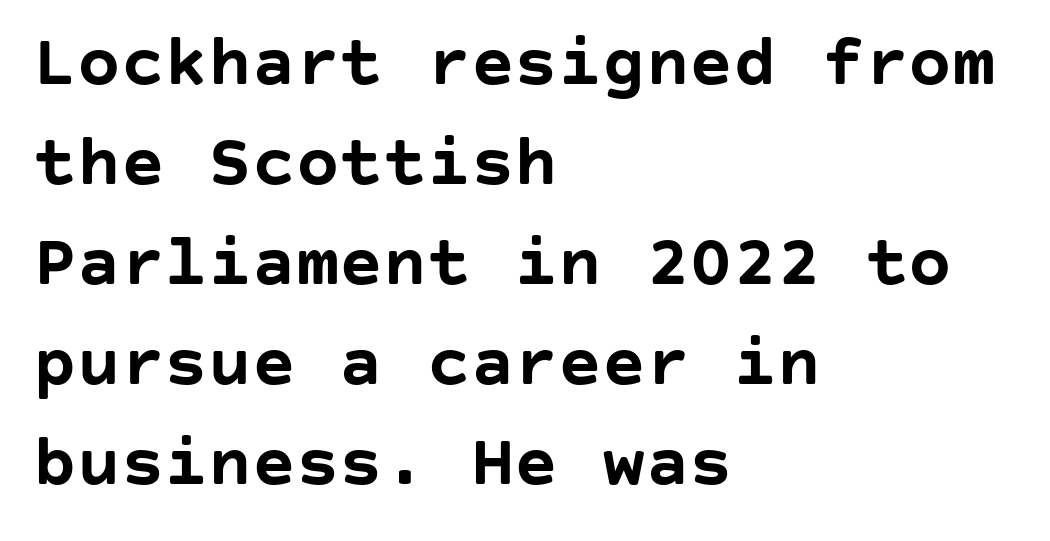
The image shows 73 px semibold sans-serif type, upright; set left-aligned, normal line spacing (1.37x), normal letter spacing, not underlined; low stroke contrast and a large x-height.
